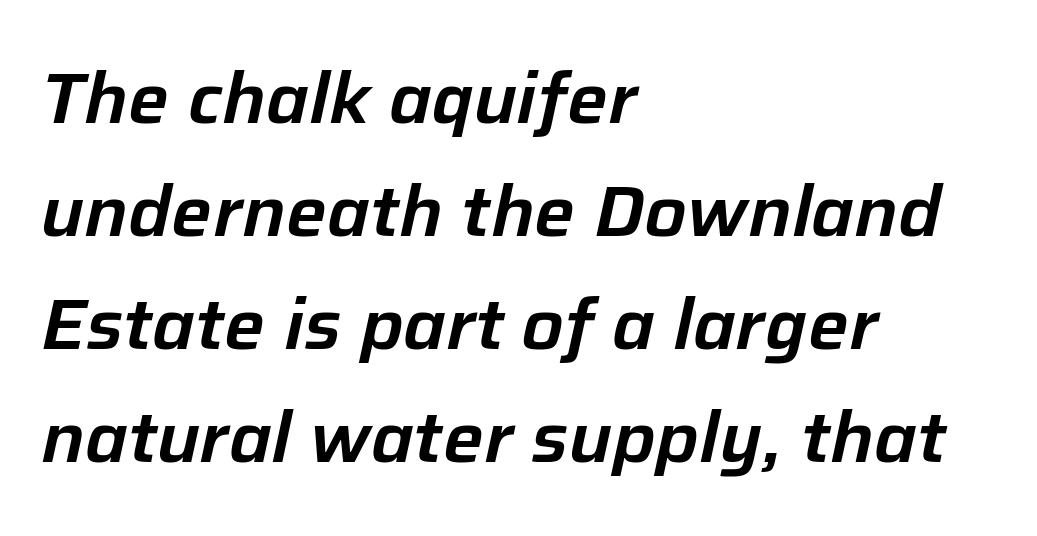
{"italic": "yes", "lean": "right", "slant_degrees": 12, "width": "normal", "stroke_contrast": "low", "x_height": "medium", "monospaced": "no", "underline": "no", "align": "left", "line_spacing": "normal", "line_spacing_ratio": 1.57, "letter_spacing": "normal", "letter_spacing_em": 0.0, "glyph_px": 72}
